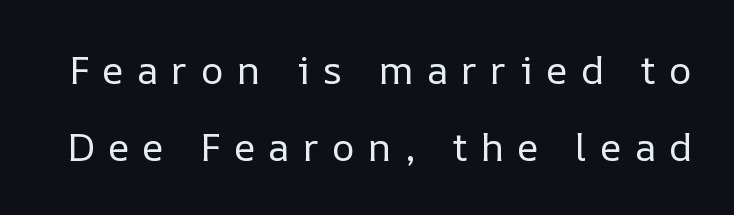
{"italic": "no", "bold": "no", "weight": "regular", "width": "normal", "stroke_contrast": "low", "x_height": "medium", "monospaced": "no", "underline": "no", "line_spacing": "loose", "line_spacing_ratio": 1.97, "letter_spacing": "wide", "letter_spacing_em": 0.34, "glyph_px": 39}
